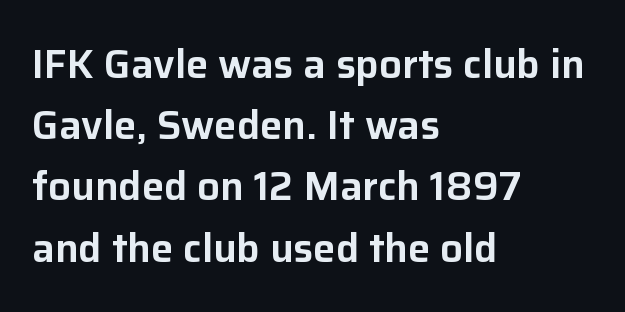
Q: Is the text italic (slanted)? A: No, it is upright.
Q: Is the typeface a serif or a sans-serif typeface? A: Sans-serif.
Q: Is the text underlined? A: No.
Q: How is the paragraph aligned? A: Left-aligned.
Q: Is the spacing between letters normal or unusually wide? A: Normal.
Q: Is the spacing between lines tight, normal or loose? A: Normal.
Q: Width (condensed, normal, or wide)? A: Normal.
Q: Stroke contrast? A: Low.
Q: x-height? A: Medium.
Q: Monospaced? A: No.
